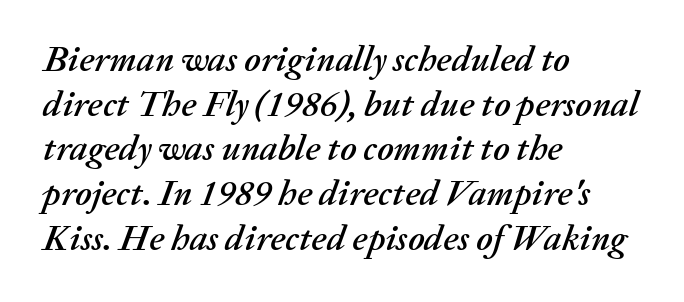
The letters advance in unequal steps, a hallmark of proportional type. Tall strokes in this sample are angled rather than plumb. Only glyphs here, with clear space below each row. The line texture is even and compact thanks to regular tracking. Caption: multi-line text, flush left, ragged right.
